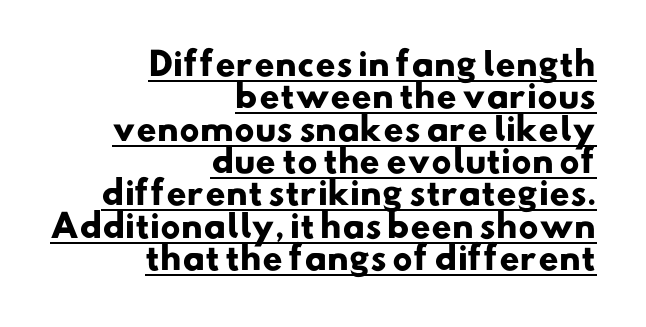
The lines are packed closely together with very little leading. On the weight axis this lands at bold, roughly 700. You could not count columns in this text — the font is proportionally spaced. Words appear dense and cohesive because spacing is normal. Stroke terminals: plain, sans-serif. The words here are underlined.
